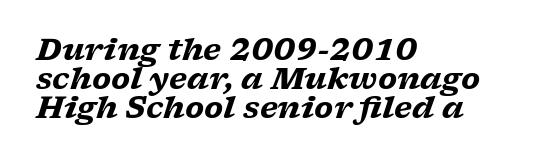
The image shows 30 px heavy, wide serif type, italic (leaning right); set left-aligned, tight line spacing (0.97x), normal letter spacing, not underlined; low stroke contrast and a medium x-height.
